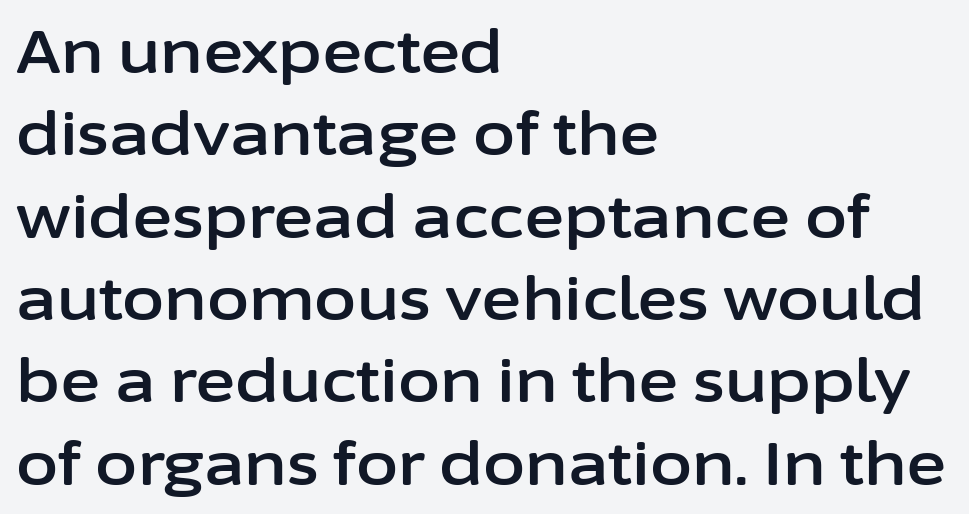
Q: Is the text italic (slanted)? A: No, it is upright.
Q: Is the typeface a serif or a sans-serif typeface? A: Sans-serif.
Q: Is the text underlined? A: No.
Q: How is the paragraph aligned? A: Left-aligned.
Q: Is the spacing between letters normal or unusually wide? A: Normal.
Q: Is the spacing between lines tight, normal or loose? A: Normal.
Q: Width (condensed, normal, or wide)? A: Normal.
Q: Stroke contrast? A: Low.
Q: x-height? A: Medium.
Q: Monospaced? A: No.
